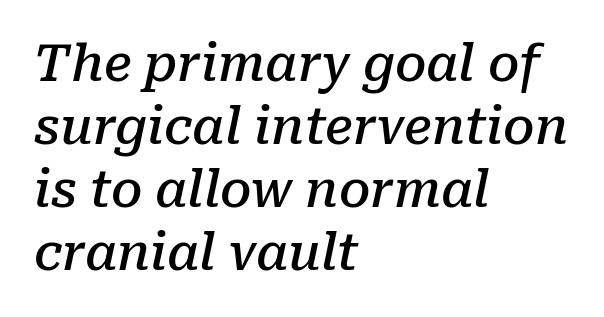
Horizontal alignment here is leftward, the default for most running prose. Leading: standard. Each glyph is drawn with semibold strokes, heavier than normal yet not fully bold. I'd call this a serif setting — the letters wear small feet.
